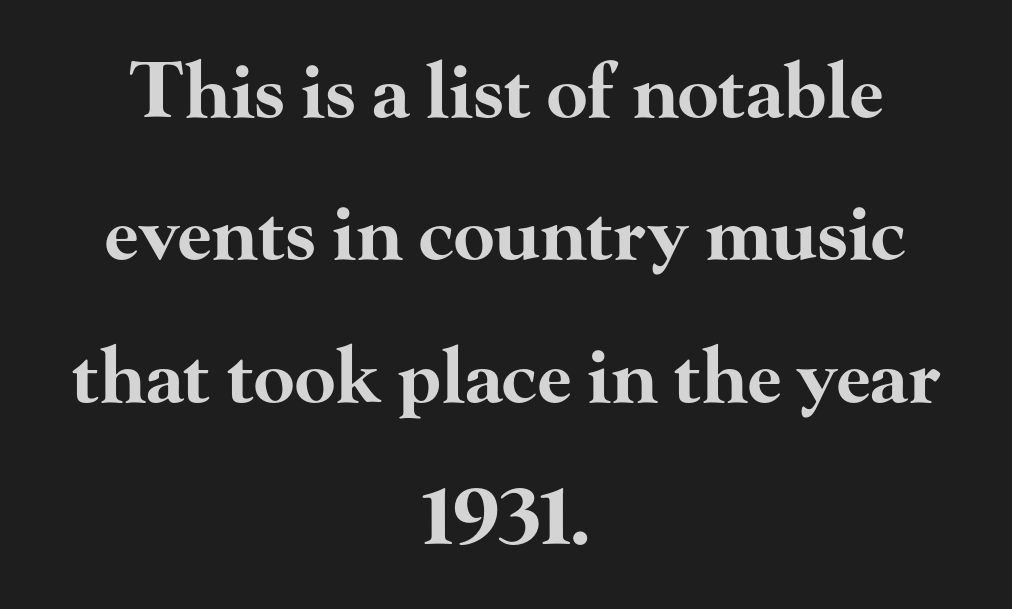
You could fit nearly another row in the gap between these rows. Does the copy run flush right? No — it is centered line by line. Beneath every word, the page is bare. This is heavy type, rendered in bold. Examine the stroke ends and you'll spot serifs. This sample has the flowing, uneven cadence of proportional lettering.
